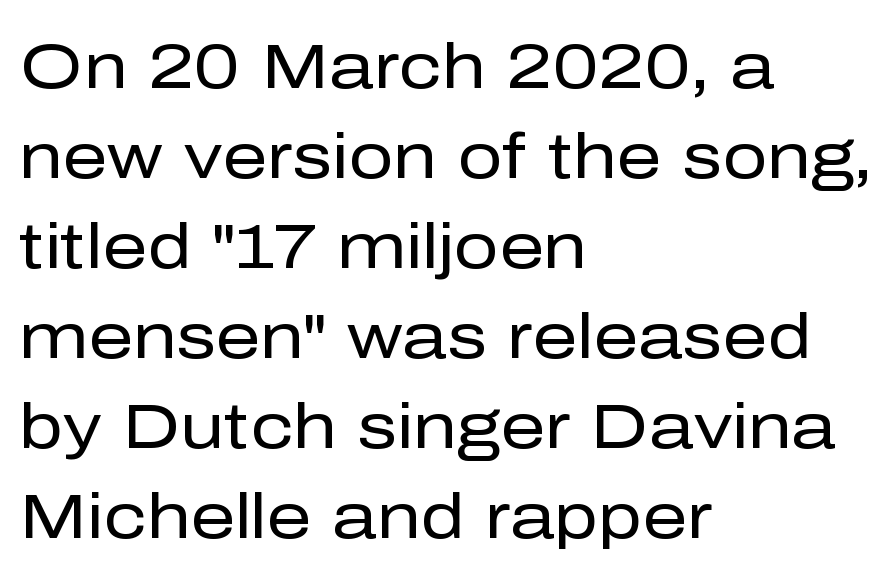
Stroke mass is kept to a normal reading level or below. Letterform terminals end flat and unadorned throughout the passage. The space between consecutive lines is moderate. Spacing verdict: proportional, widths tailored to each character.
